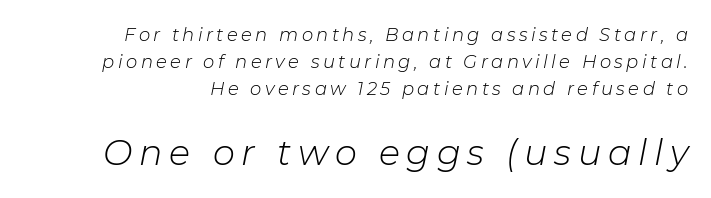
Q: Is the text bold? A: No.
Q: Is the text italic (slanted)? A: Yes, it leans right by about 11 degrees.
Q: Is the text underlined? A: No.
Q: How is the paragraph aligned? A: Right-aligned.
Q: Is the spacing between lines tight, normal or loose? A: Normal.
Q: Which block of text is set in a larger size, the first (top) or the second (bottom)? A: The second (bottom) one.
Q: Width (condensed, normal, or wide)? A: Normal.
Q: Stroke contrast? A: Low.
Q: x-height? A: Medium.
Q: Monospaced? A: No.
